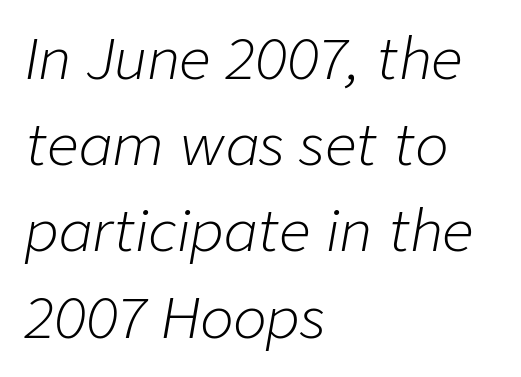
The image shows 56 px light type, italic (leaning right); set left-aligned, normal line spacing (1.54x), normal letter spacing, not underlined; low stroke contrast and a medium x-height.
